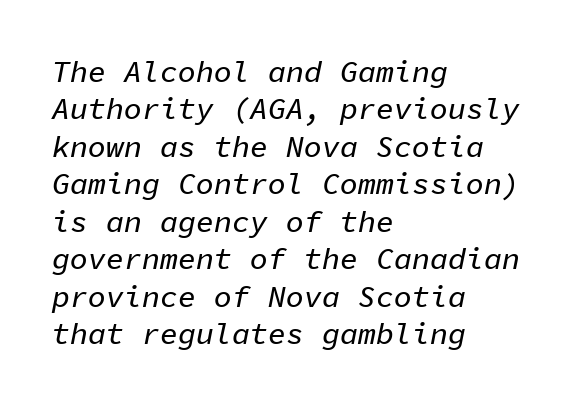
{"italic": "yes", "lean": "right", "slant_degrees": 11, "width": "normal", "stroke_contrast": "low", "x_height": "medium", "monospaced": "yes", "underline": "no", "align": "left", "line_spacing": "normal", "line_spacing_ratio": 1.25, "letter_spacing": "normal", "letter_spacing_em": 0.0, "glyph_px": 30}
